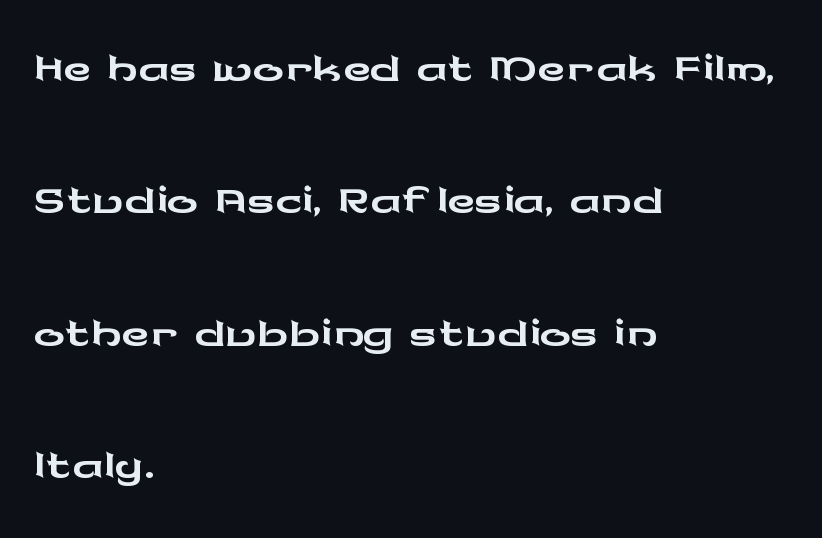
The image shows 77 px wide sans-serif type, upright; set left-aligned, line spacing 1.72x, normal letter spacing, not underlined; low stroke contrast and a medium x-height.
